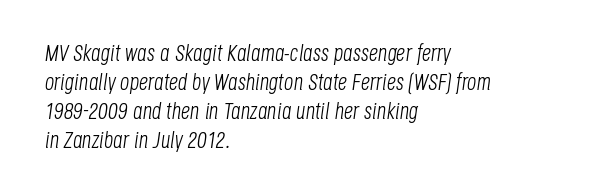
{"italic": "yes", "lean": "right", "slant_degrees": 8, "bold": "no", "underline": "no", "align": "left", "line_spacing": "normal", "line_spacing_ratio": 1.26, "letter_spacing": "normal", "letter_spacing_em": 0.0, "glyph_px": 23}
